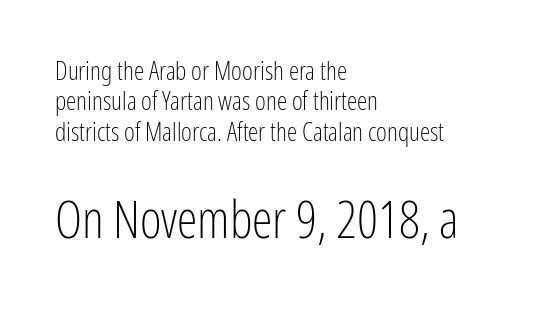
{"serif": "no", "italic": "no", "bold": "no", "weight": "light", "width": "condensed", "stroke_contrast": "low", "x_height": "medium", "monospaced": "no", "underline": "no", "align": "left", "line_spacing_ratio": 1.17, "letter_spacing": "normal", "letter_spacing_em": 0.0, "larger_block": "second", "size_ratio": 2.0, "glyph_px": 52}
